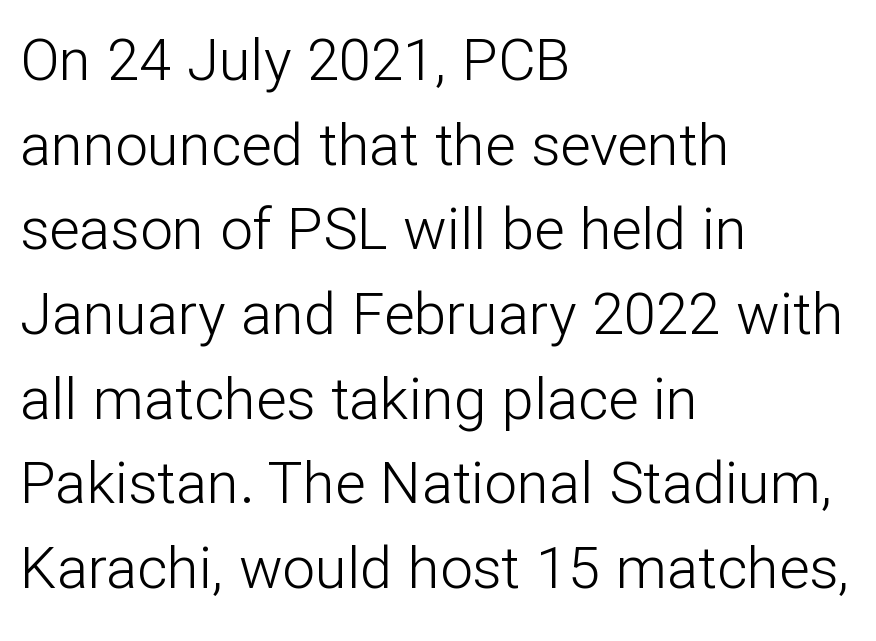
The image shows 58 px light sans-serif type, upright; set left-aligned, normal line spacing (1.46x), normal letter spacing, not underlined; low stroke contrast and a medium x-height.
